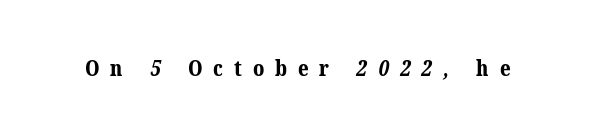
{"bold": "yes", "underline": "no", "letter_spacing": "wide", "letter_spacing_em": 0.49, "glyph_px": 22}
